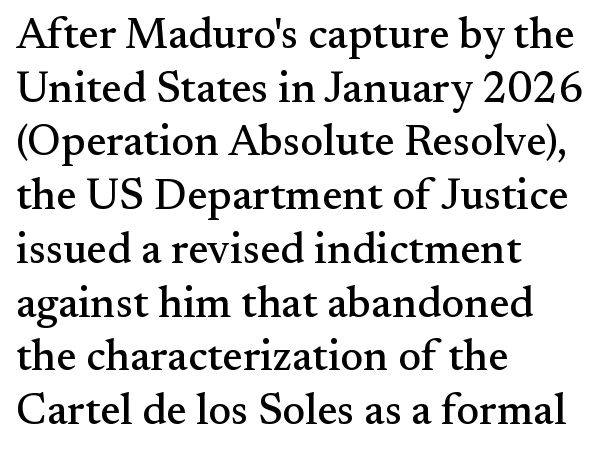
Each line starts at the same left margin while the right side varies. The passage shown is typed in a proportional face where columns would drift. The type family on display is of the serif kind. These lines were composed using upright roman letters. The letterforms sit shoulder to shoulder at normal distance. Bare-footed words on every line.
